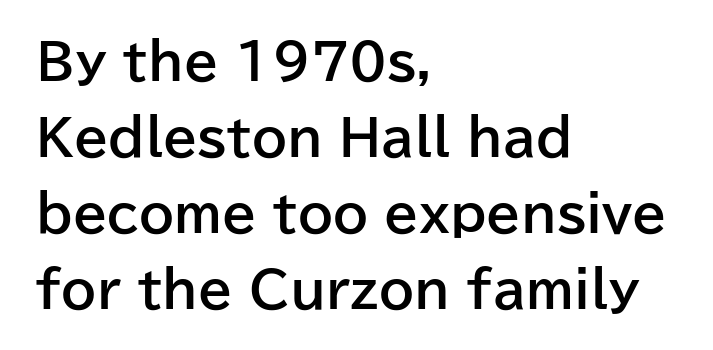
The letterforms sit shoulder to shoulder at normal distance. Underline: absent. The paragraph has a hard left edge and a soft right edge. Rows of type keep a routine distance in the vertical direction. Character widths vary here, with narrow letters taking less room than wide ones.
